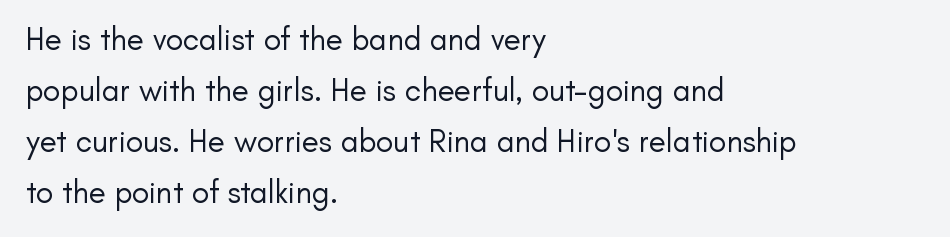
{"serif": "no", "italic": "no", "bold": "no", "weight": "regular", "width": "normal", "stroke_contrast": "low", "x_height": "small", "monospaced": "no", "underline": "no", "align": "left", "line_spacing": "normal", "line_spacing_ratio": 1.59, "letter_spacing": "normal", "letter_spacing_em": 0.0, "glyph_px": 32}
